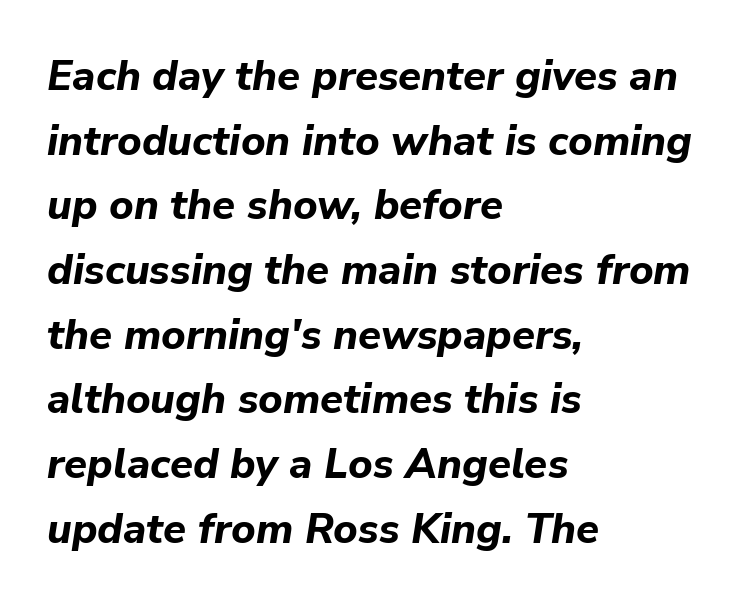
Q: Is the text bold? A: Yes.
Q: Is the text italic (slanted)? A: Yes, it leans right by about 9 degrees.
Q: Is the text underlined? A: No.
Q: How is the paragraph aligned? A: Left-aligned.
Q: Is the spacing between letters normal or unusually wide? A: Normal.
Q: Is the spacing between lines tight, normal or loose? A: Normal.
Q: Width (condensed, normal, or wide)? A: Normal.
Q: Stroke contrast? A: Low.
Q: x-height? A: Medium.
Q: Monospaced? A: No.
